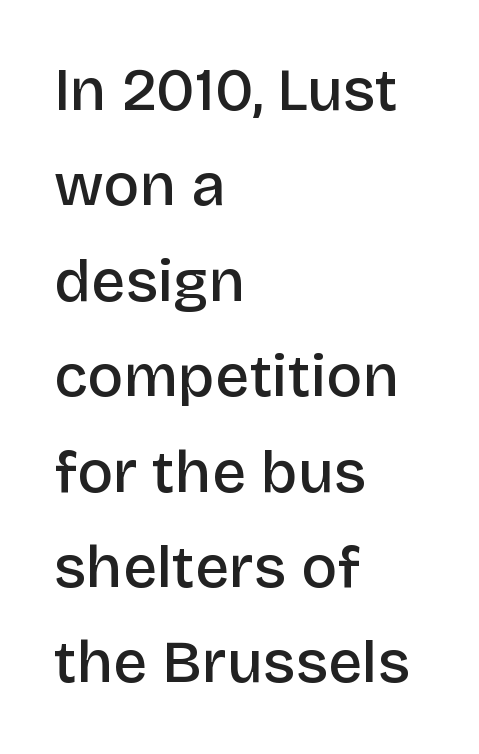
{"serif": "no", "italic": "no", "bold": "semi", "weight": "semibold", "width": "normal", "stroke_contrast": "low", "x_height": "large", "monospaced": "no", "underline": "no", "align": "left", "line_spacing": "normal", "line_spacing_ratio": 1.59, "letter_spacing": "normal", "letter_spacing_em": 0.0, "glyph_px": 60}
